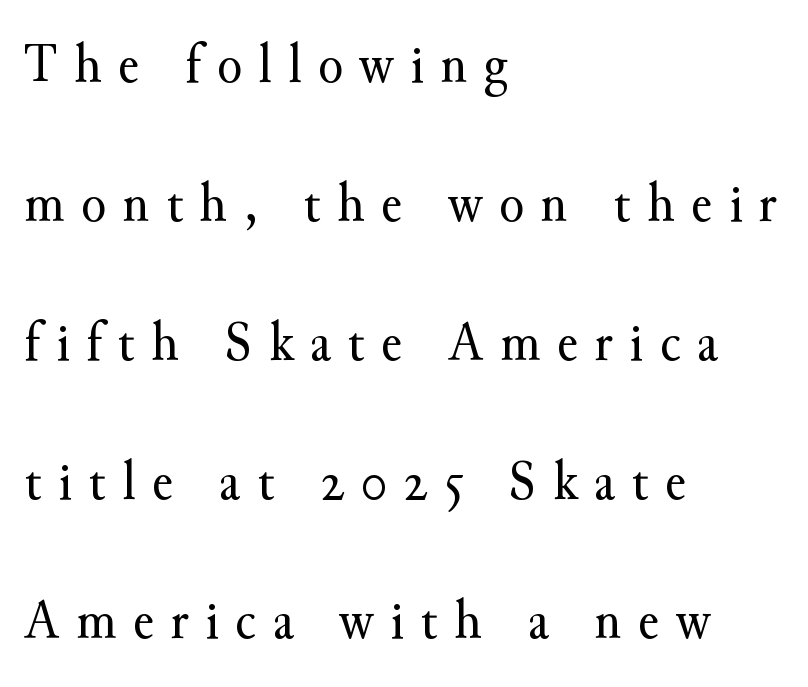
The image shows 57 px regular-weight serif type, upright; set left-aligned, loose line spacing (2.44x), unusually wide letter spacing (+0.29 em), not underlined; medium stroke contrast and a small x-height.
